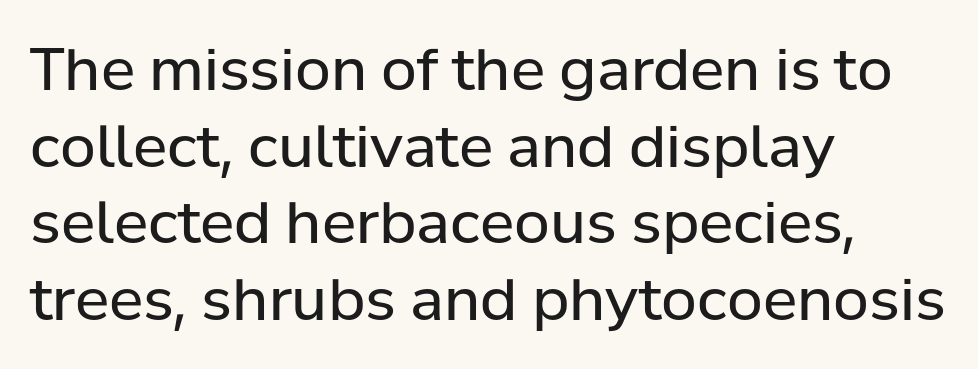
{"serif": "no", "italic": "no", "bold": "no", "weight": "regular", "width": "normal", "stroke_contrast": "low", "x_height": "medium", "monospaced": "no", "underline": "no", "align": "left", "line_spacing": "normal", "line_spacing_ratio": 1.32, "letter_spacing": "normal", "letter_spacing_em": 0.0, "glyph_px": 58}
